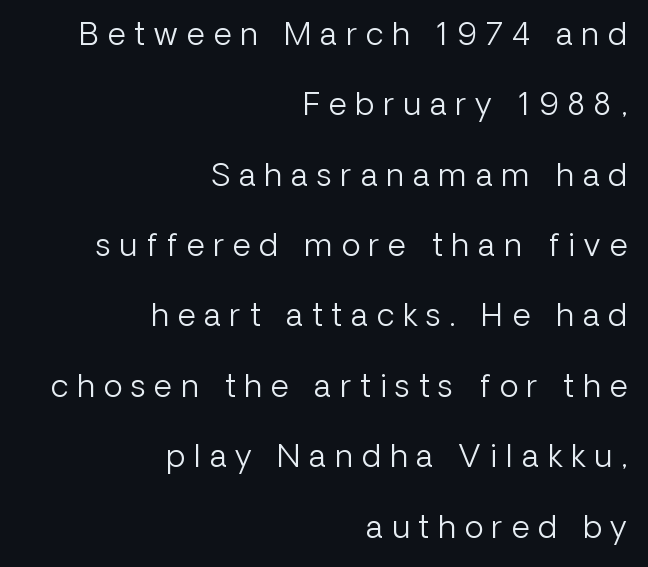
The image shows 31 px light sans-serif type, upright; set right-aligned, loose line spacing (2.27x), unusually wide letter spacing (+0.29 em), not underlined; low stroke contrast and a medium x-height.
